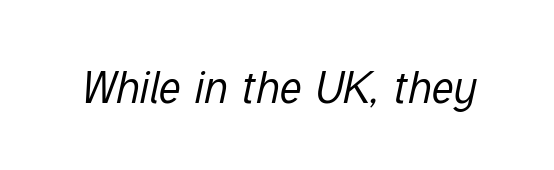
The image shows 45 px regular-weight, condensed type, italic (leaning right); set normal letter spacing, not underlined; low stroke contrast and a medium x-height.
